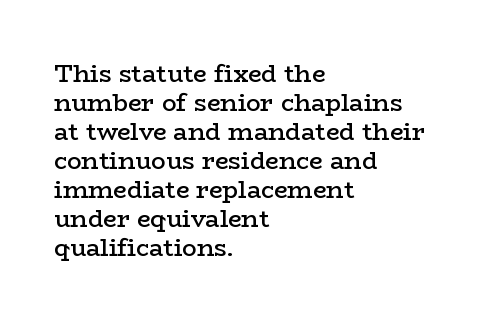
The image shows 24 px text type, upright; set left-aligned, line spacing 1.21x, normal letter spacing, not underlined.
